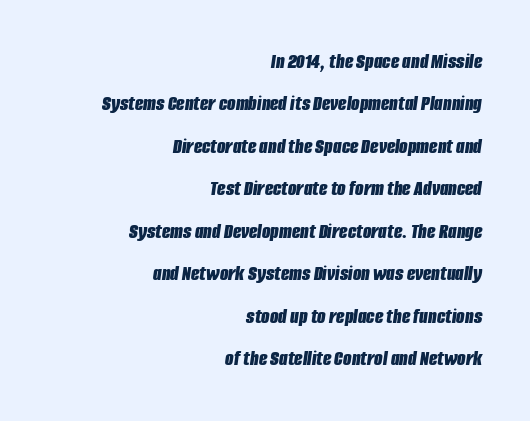
The strip under each line holds only bare page. A flush-right, rag-left setting is used for this passage. There is no visible air inserted between adjacent glyphs. Rendered with sloped, italic letterforms. What weight is shown? A full bold with thick strokes. The passage shown stacks its lines with a broad gap.
